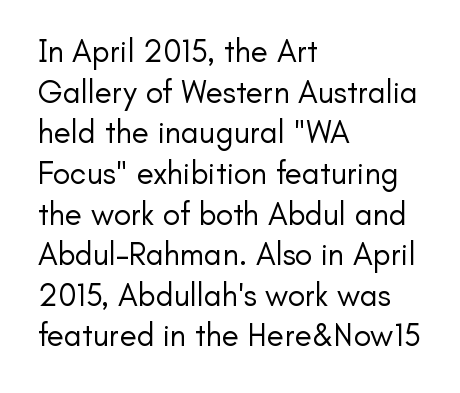
Q: Is the text bold? A: No.
Q: Is the text italic (slanted)? A: No, it is upright.
Q: Is the typeface a serif or a sans-serif typeface? A: Sans-serif.
Q: Is the text underlined? A: No.
Q: How is the paragraph aligned? A: Left-aligned.
Q: Is the spacing between letters normal or unusually wide? A: Normal.
Q: Is the spacing between lines tight, normal or loose? A: Normal.
Q: Width (condensed, normal, or wide)? A: Normal.
Q: Stroke contrast? A: Low.
Q: x-height? A: Small.
Q: Monospaced? A: No.
